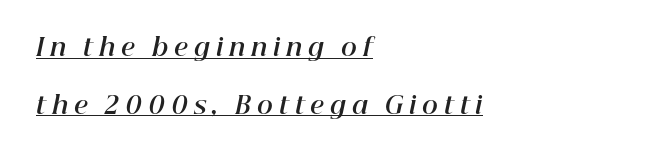
The image shows 24 px bold type, italic (leaning right); set left-aligned, loose line spacing (2.4x), unusually wide letter spacing (+0.25 em), underlined.
